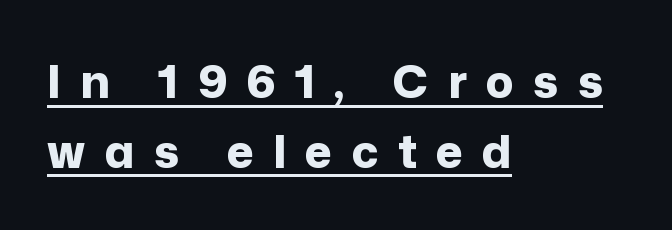
The image shows 46 px bold sans-serif type, upright; set left-aligned, normal line spacing (1.52x), unusually wide letter spacing (+0.42 em), underlined; low stroke contrast and a medium x-height.
